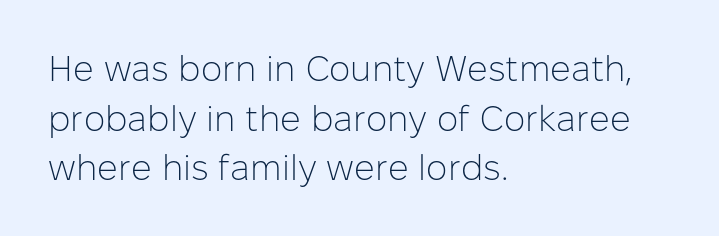
The image shows 36 px light sans-serif type, upright; set left-aligned, normal line spacing (1.38x), normal letter spacing, not underlined; low stroke contrast and a medium x-height.
